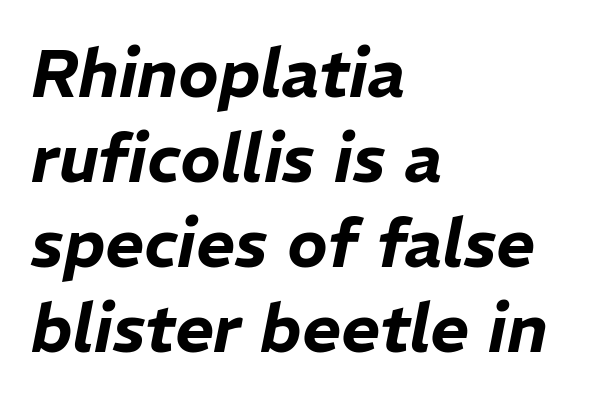
The image shows 67 px text type, italic (leaning right); set left-aligned, normal line spacing (1.27x), normal letter spacing, not underlined; low stroke contrast and a medium x-height.
